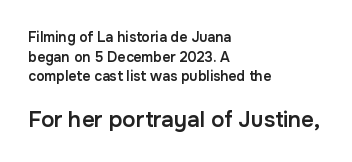
The image shows 22 px text type, upright; set left-aligned, normal line spacing (1.41x), normal letter spacing, not underlined; the second (bottom) block is 1.57x larger.
